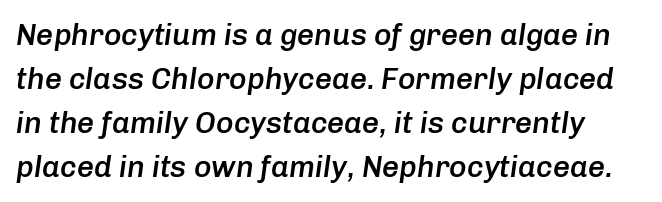
Q: Is the text bold? A: Semi-bold.
Q: Is the text italic (slanted)? A: Yes, it leans right by about 8 degrees.
Q: Is the text underlined? A: No.
Q: Is the spacing between letters normal or unusually wide? A: Normal.
Q: Is the spacing between lines tight, normal or loose? A: Normal.
Q: Width (condensed, normal, or wide)? A: Normal.
Q: Stroke contrast? A: Low.
Q: x-height? A: Medium.
Q: Monospaced? A: No.
